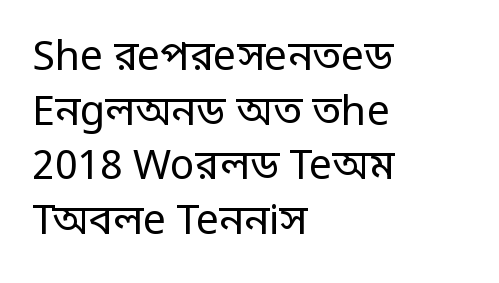
The image shows 41 px regular-weight, condensed sans-serif type, upright; set left-aligned, normal line spacing (1.33x), normal letter spacing, not underlined; low stroke contrast.
